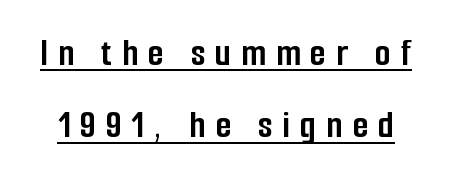
Nothing sits at the stroke ends, so this counts as sans-serif. The letters advance in unequal steps, a hallmark of proportional type. Tracking here is generous; glyphs stand well apart from one another. When letters stand straight like this, we call the style roman or upright. Caption: lettering with a line underneath. As a designer I'd log this as weight 700, bold.
